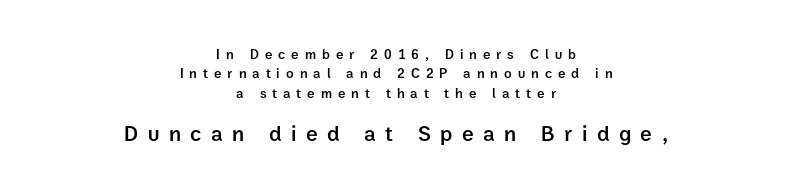
Every stem runs plumb, perpendicular to the baseline. The horizontal fit of the characters is loose and conspicuously gappy. What's the leading like? Ordinary, nothing unusual. The specimen omits any rule beneath the text block's lines. Larger block? The one below; the one above is distinctly smaller. Heft: intermediate — a semibold.
